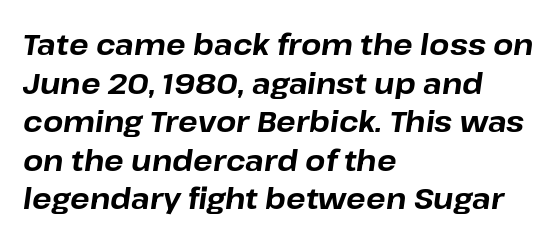
These lines sit exactly where default settings would place them. A bare baseline throughout the passage. Every row of glyphs begins at an identical x-position on the left. In terms of posture, this sample is oblique. Pretty heavy lettering here — definitely bold. These lines are rendered in a variable-pitch font.
